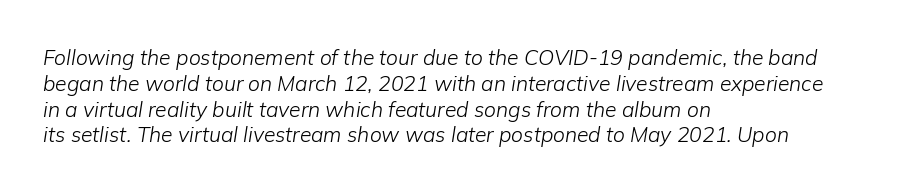
The image shows 21 px text type, italic (leaning right); set left-aligned, line spacing 1.23x, normal letter spacing, not underlined.
